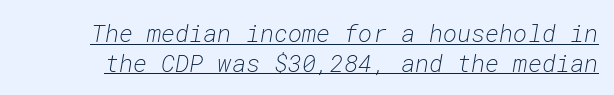
Q: Is the text bold? A: No.
Q: Is the text italic (slanted)? A: Yes, it leans right by about 10 degrees.
Q: Is the text underlined? A: Yes.
Q: Is the spacing between letters normal or unusually wide? A: Normal.
